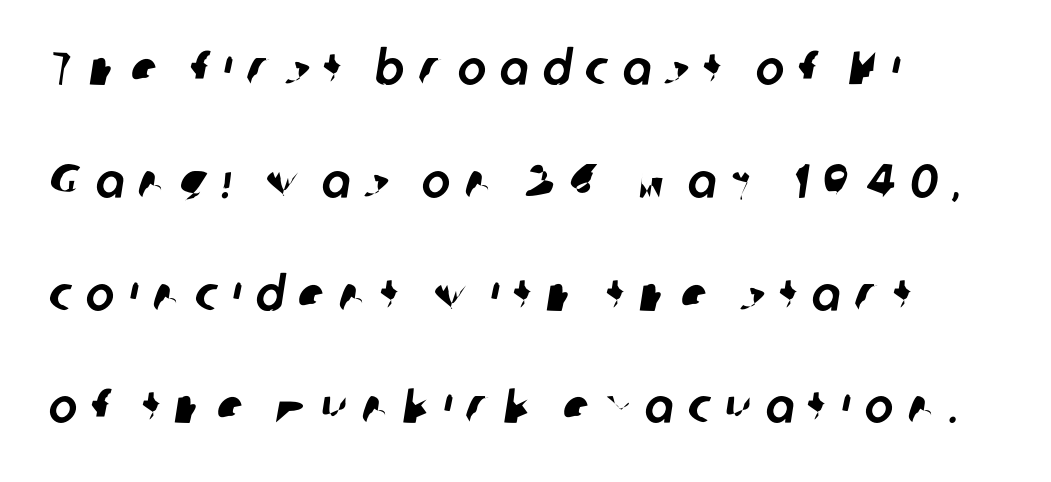
The tracking jumps out immediately: characters are airy and widely separated. Do the characters align in a grid? No, the font is proportional. Bare-footed words on every line. Short and long lines alike share a common starting point at left. One glance says open: line gaps are wider than usual.
